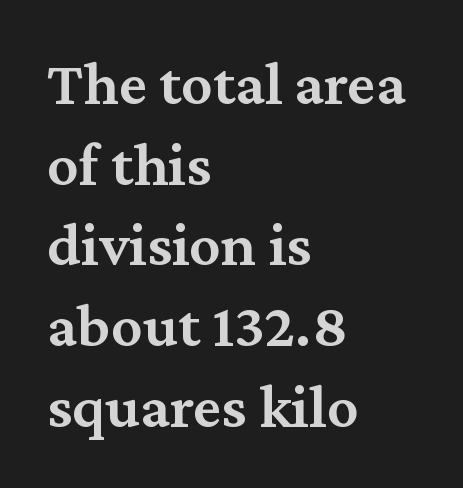
{"serif": "yes", "italic": "no", "bold": "semi", "weight": "semibold", "width": "normal", "stroke_contrast": "medium", "x_height": "medium", "monospaced": "no", "underline": "no", "align": "left", "line_spacing": "normal", "line_spacing_ratio": 1.28, "letter_spacing": "normal", "letter_spacing_em": 0.0, "glyph_px": 63}
